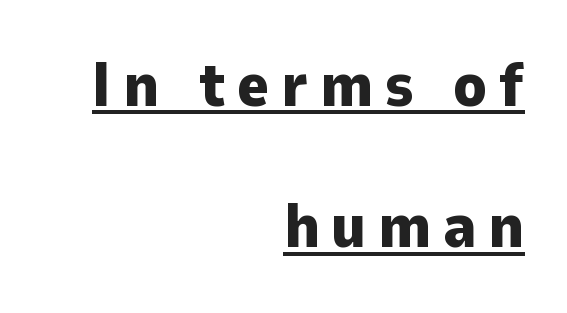
{"serif": "no", "italic": "no", "bold": "yes", "weight": "heavy", "width": "normal", "stroke_contrast": "low", "x_height": "medium", "monospaced": "no", "underline": "yes", "align": "right", "line_spacing": "loose", "line_spacing_ratio": 2.28, "glyph_px": 62}
